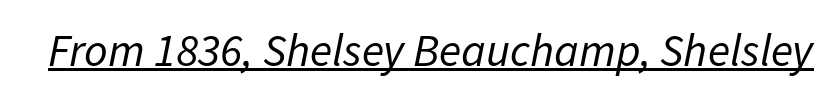
{"italic": "yes", "lean": "right", "slant_degrees": 11, "bold": "no", "weight": "regular", "width": "normal", "stroke_contrast": "low", "x_height": "medium", "monospaced": "no", "underline": "yes", "letter_spacing": "normal", "letter_spacing_em": 0.0, "glyph_px": 46}
